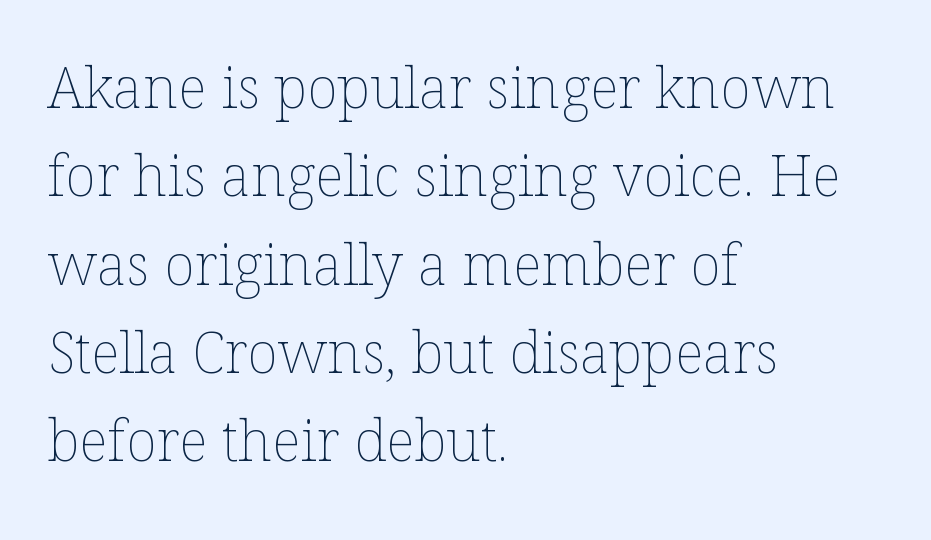
{"italic": "no", "bold": "no", "weight": "thin", "width": "normal", "stroke_contrast": "low", "x_height": "medium", "monospaced": "no", "underline": "no", "align": "left", "line_spacing": "normal", "line_spacing_ratio": 1.55, "letter_spacing": "normal", "letter_spacing_em": 0.0, "glyph_px": 57}
